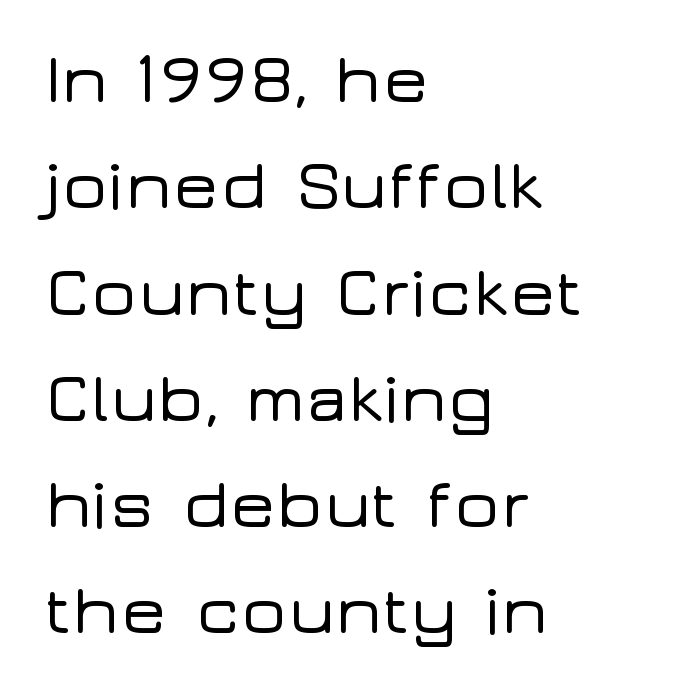
{"serif": "no", "italic": "no", "width": "wide", "stroke_contrast": "low", "x_height": "medium", "monospaced": "no", "underline": "no", "align": "left", "line_spacing": "normal", "line_spacing_ratio": 1.54, "letter_spacing": "normal", "letter_spacing_em": 0.0, "glyph_px": 69}
